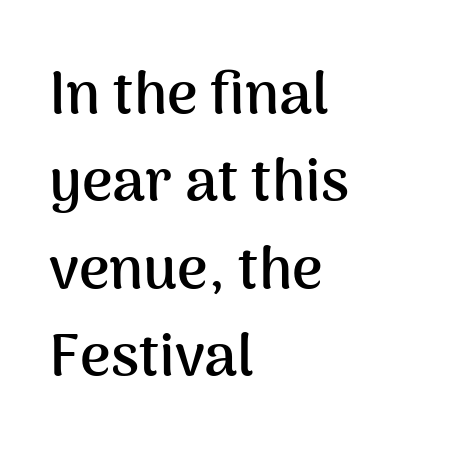
The image shows 59 px semibold sans-serif type, upright; set left-aligned, normal line spacing (1.48x), normal letter spacing, not underlined; medium stroke contrast and a medium x-height.
